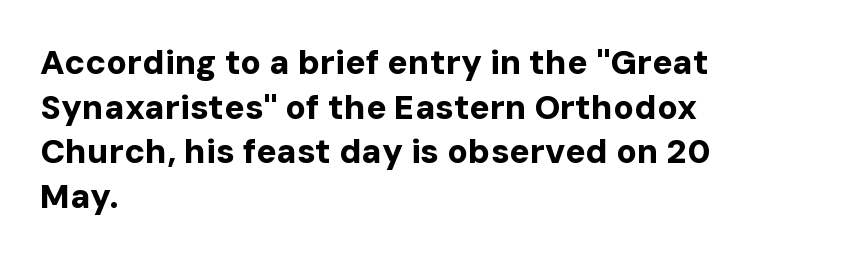
{"serif": "no", "italic": "no", "bold": "yes", "weight": "bold", "width": "normal", "stroke_contrast": "low", "x_height": "medium", "monospaced": "no", "underline": "no", "align": "left", "line_spacing": "normal", "line_spacing_ratio": 1.31, "letter_spacing": "normal", "letter_spacing_em": 0.0, "glyph_px": 34}
